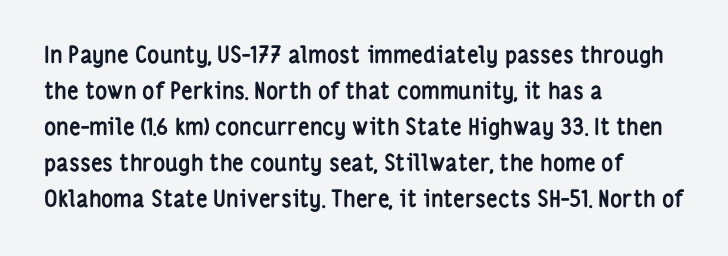
The line-height multiplier appears to be the usual default. Plain, unruled lines of type. The type is set solid horizontally, with unmodified tracking. Horizontal alignment here is leftward, the default for most running prose. Does the weight exceed regular? Yes, all the way to bold.
